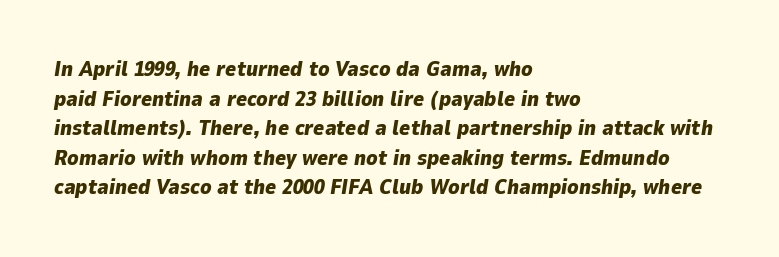
Words appear dense and cohesive because spacing is normal. The axis of the letterforms is tilted away from vertical. Left-aligned paragraph, ragged on the right. The rendering uses a bold face; every stroke is thick and dark.
